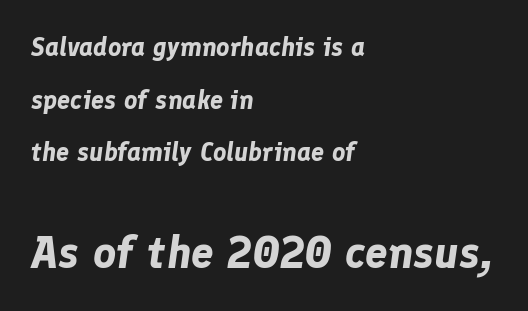
{"italic": "yes", "lean": "right", "slant_degrees": 8, "bold": "yes", "weight": "bold", "width": "normal", "stroke_contrast": "low", "x_height": "medium", "monospaced": "no", "underline": "no", "align": "left", "line_spacing": "loose", "line_spacing_ratio": 2.02, "letter_spacing": "normal", "letter_spacing_em": 0.0, "larger_block": "second", "size_ratio": 1.73, "glyph_px": 45}
